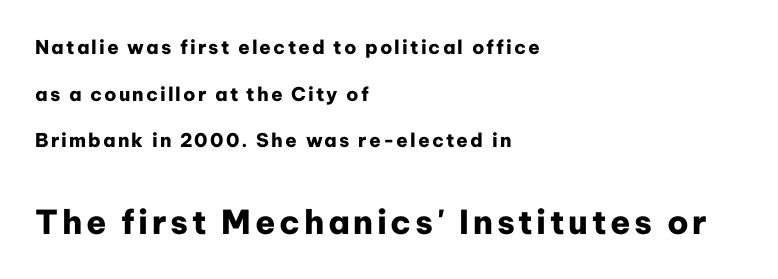
The more generous point size was reserved for the lower chunk. Each letter keeps its own natural width here, so spacing adapts to shape. No italicization has been applied; the sample stays upright. This is heavy type, rendered in bold. The designer dialed line spacing up above the default.
